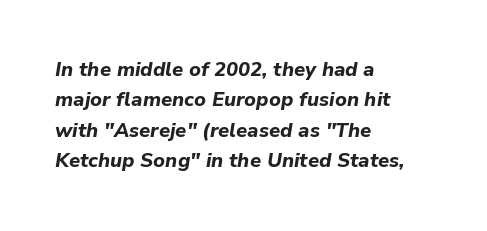
On the weight axis this lands at bold, roughly 700. Leading matches the norm, producing a regular column. Any mark beneath the type? The region is blank. Each word holds together tightly as a unit, with standard inter-letter gaps. Quick note: italic.
